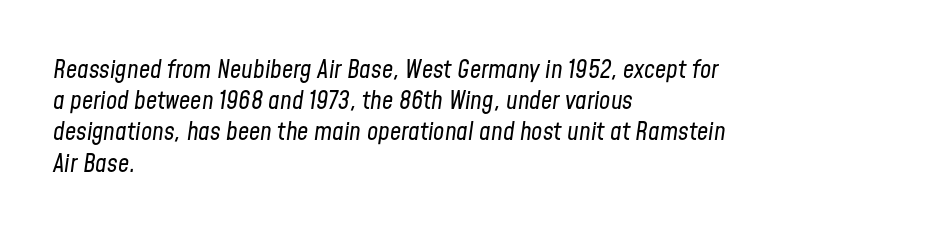
Q: Is the text bold? A: No.
Q: Is the text italic (slanted)? A: Yes, it leans right by about 8 degrees.
Q: Is the text underlined? A: No.
Q: How is the paragraph aligned? A: Left-aligned.
Q: Is the spacing between letters normal or unusually wide? A: Normal.
Q: Is the spacing between lines tight, normal or loose? A: Normal.
